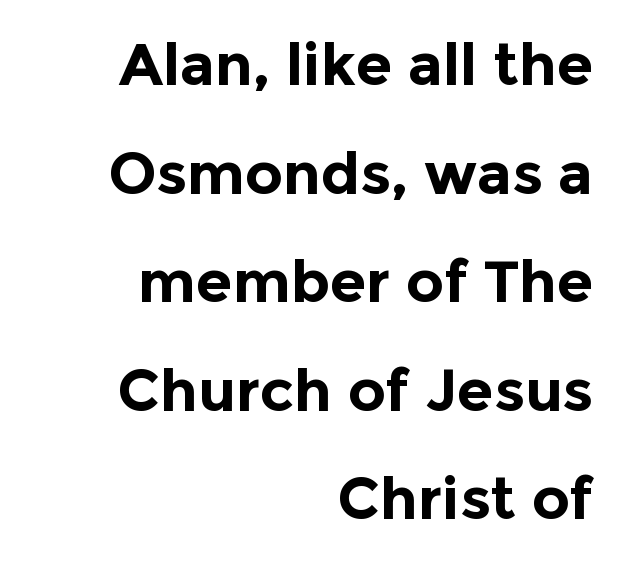
Q: Is the text bold? A: Yes.
Q: Is the text italic (slanted)? A: No, it is upright.
Q: Is the typeface a serif or a sans-serif typeface? A: Sans-serif.
Q: Is the text underlined? A: No.
Q: How is the paragraph aligned? A: Right-aligned.
Q: Is the spacing between letters normal or unusually wide? A: Normal.
Q: Width (condensed, normal, or wide)? A: Normal.
Q: x-height? A: Medium.
Q: Monospaced? A: No.
